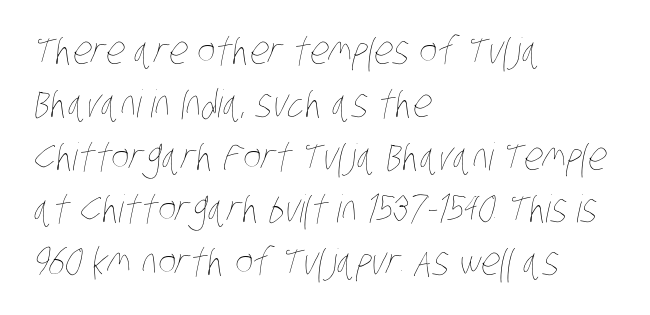
Q: Is the text bold? A: No.
Q: Is the text underlined? A: No.
Q: How is the paragraph aligned? A: Left-aligned.
Q: Is the spacing between letters normal or unusually wide? A: Normal.
Q: Is the spacing between lines tight, normal or loose? A: Normal.
Q: Width (condensed, normal, or wide)? A: Condensed.
Q: Stroke contrast? A: Low.
Q: x-height? A: Large.
Q: Monospaced? A: No.
